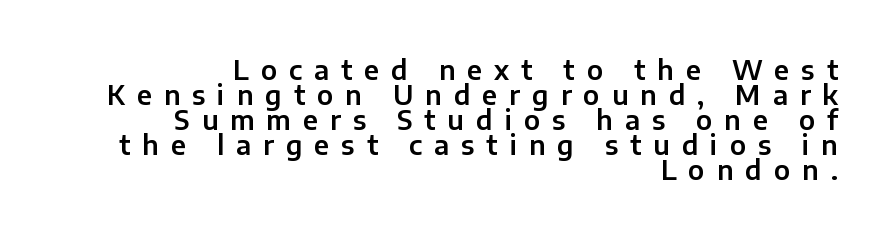
{"italic": "no", "underline": "no", "align": "right", "line_spacing": "tight", "line_spacing_ratio": 0.96, "letter_spacing": "wide", "letter_spacing_em": 0.46, "glyph_px": 26}
